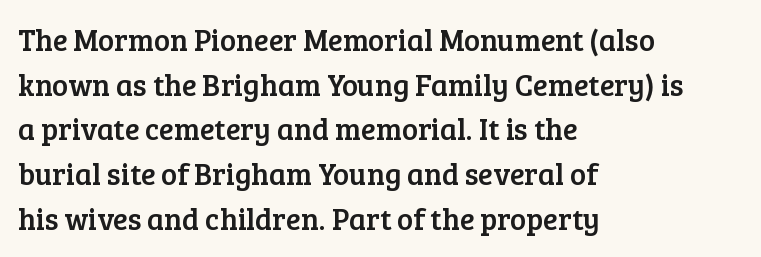
Nobody drew a line under any word here. The lettering holds an erect, upright posture throughout. The rendering uses natural spacing where letterforms have individual widths. A typesetter would call this zero additional tracking. The characters display serif detailing at their extremities.
